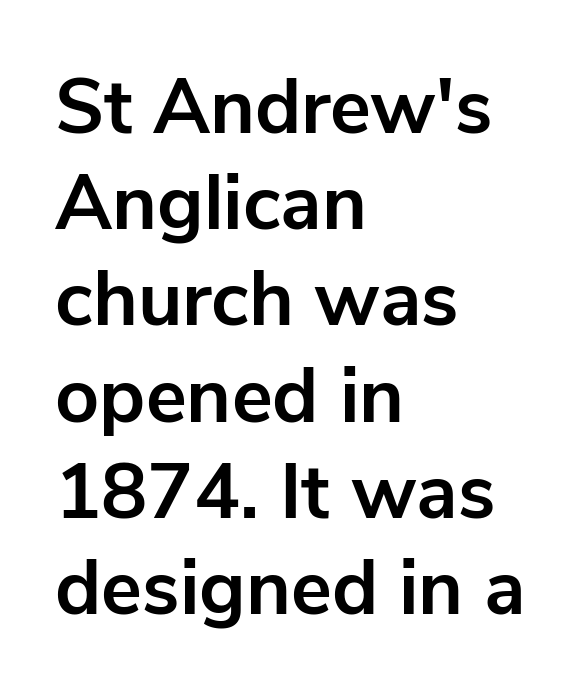
Q: Is the text bold? A: Yes.
Q: Is the text italic (slanted)? A: No, it is upright.
Q: Is the typeface a serif or a sans-serif typeface? A: Sans-serif.
Q: Is the text underlined? A: No.
Q: How is the paragraph aligned? A: Left-aligned.
Q: Is the spacing between letters normal or unusually wide? A: Normal.
Q: Is the spacing between lines tight, normal or loose? A: Normal.
Q: Width (condensed, normal, or wide)? A: Normal.
Q: Stroke contrast? A: Low.
Q: x-height? A: Medium.
Q: Monospaced? A: No.
